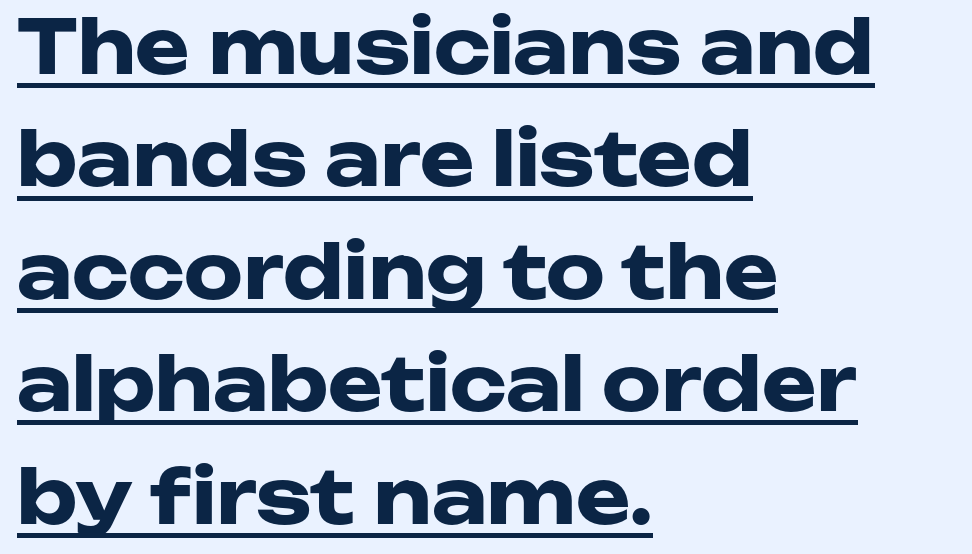
The image shows 74 px heavy, wide sans-serif type, upright; set left-aligned, normal line spacing (1.52x), normal letter spacing, underlined; low stroke contrast and a medium x-height.
